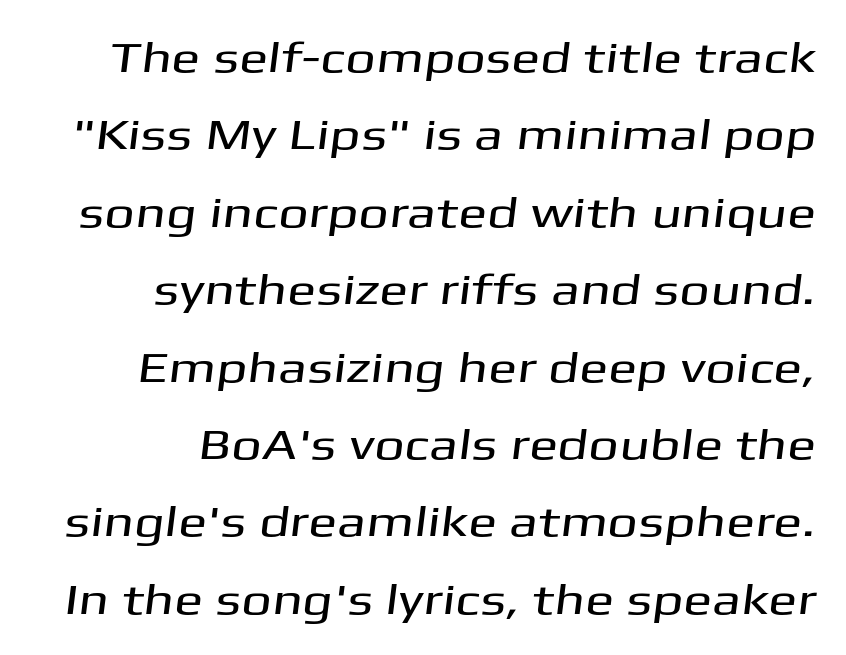
Each row of text sits above clean, open space. Varying glyph widths throughout — classic text-font behaviour. The typeface chosen for these lines omits serifs. Words appear dense and cohesive because spacing is normal. Line endings align vertically; line beginnings do not.
